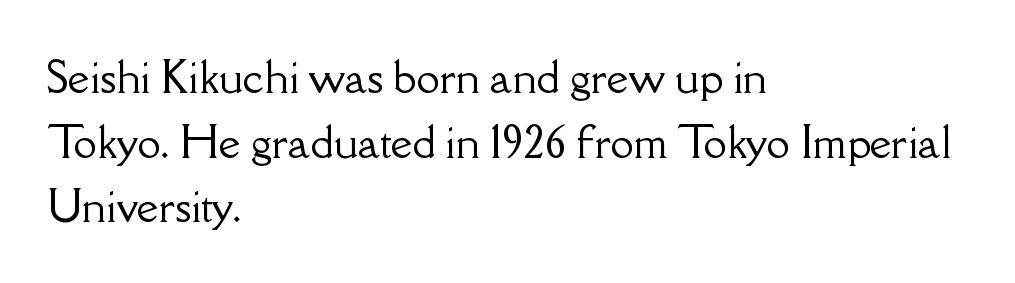
{"serif": "yes", "italic": "no", "width": "normal", "stroke_contrast": "low", "x_height": "small", "monospaced": "no", "underline": "no", "align": "left", "line_spacing": "normal", "line_spacing_ratio": 1.54, "letter_spacing": "normal", "letter_spacing_em": 0.0, "glyph_px": 42}
